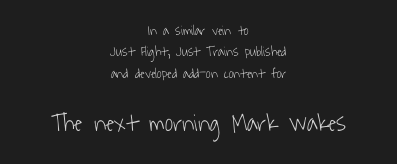
{"bold": "no", "underline": "no", "align": "center", "line_spacing": "normal", "line_spacing_ratio": 1.52, "letter_spacing": "normal", "letter_spacing_em": 0.0, "larger_block": "second", "size_ratio": 1.79, "glyph_px": 25}
